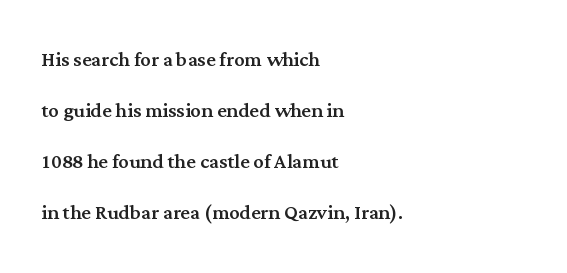
{"italic": "no", "underline": "no", "align": "left", "line_spacing": "loose", "line_spacing_ratio": 1.96, "letter_spacing": "normal", "letter_spacing_em": 0.0, "glyph_px": 26}
